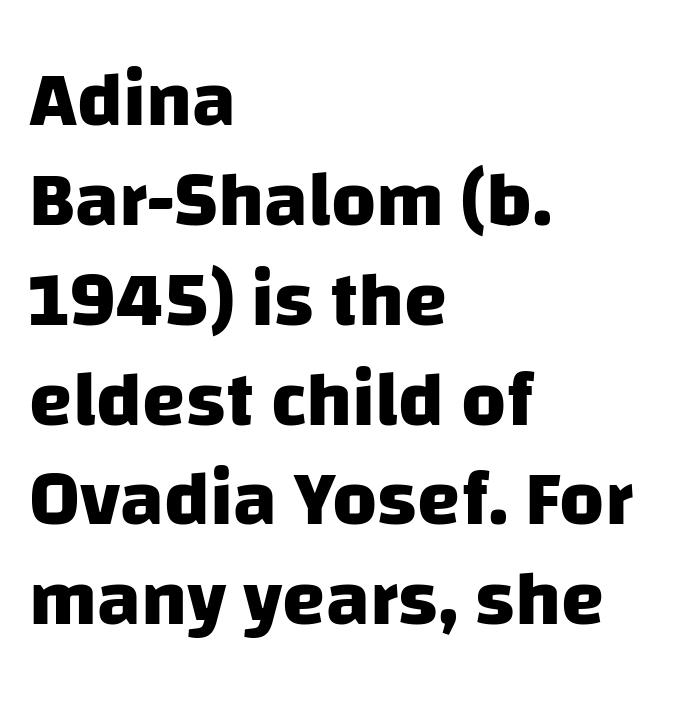
To sum up the face: it is a sans, with no serifs. The passage shown is not underscored anywhere. Character widths vary here, with narrow letters taking less room than wide ones. In terms of weight, the rendering is a true, heavy bold. A student would call this left alignment; a typographer would say flush left, rag right.
